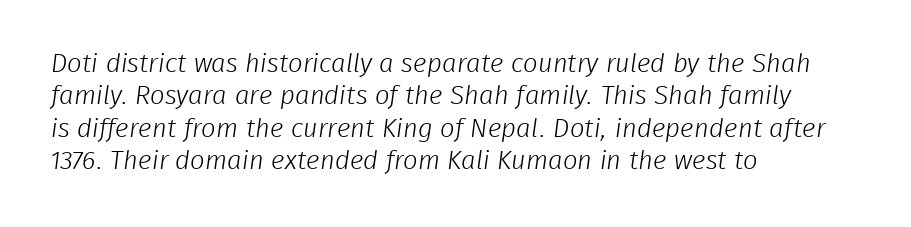
The image shows 26 px text type; set left-aligned, normal line spacing (1.25x), normal letter spacing, not underlined.
